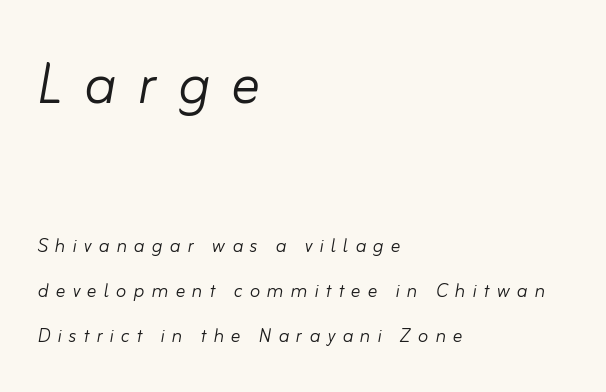
Letters rest on an invisible, unmarked baseline. The rendering anchors every line to the left-hand side. Size contrast runs from large at the top to small at the bottom. This is not heavy type; no bold has been used. Note the varied advance widths — an 'i' is clearly narrower than an 'm'.
